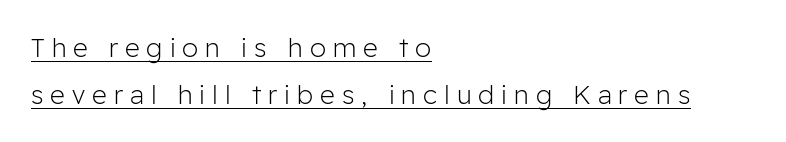
The image shows 26 px text type, upright; set left-aligned, line spacing 1.8x, unusually wide letter spacing (+0.27 em), underlined.
